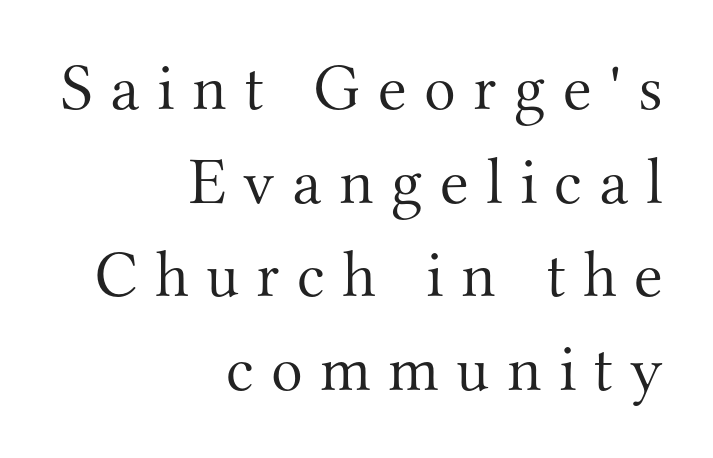
{"serif": "yes", "italic": "no", "bold": "no", "weight": "light", "width": "normal", "stroke_contrast": "medium", "x_height": "small", "monospaced": "no", "underline": "no", "align": "right", "line_spacing": "normal", "line_spacing_ratio": 1.42, "letter_spacing": "wide", "letter_spacing_em": 0.26, "glyph_px": 66}
